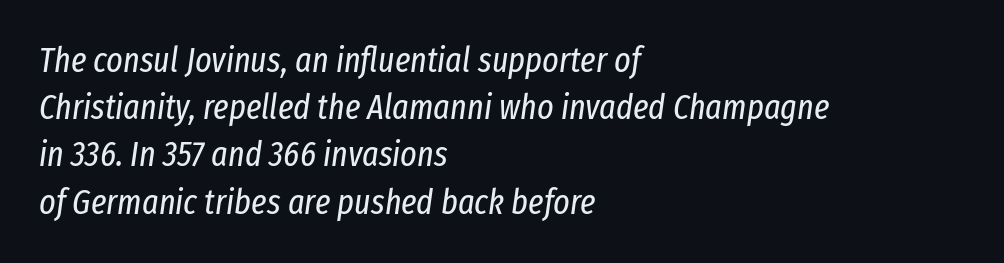
Q: Is the text bold? A: No.
Q: Is the text italic (slanted)? A: Yes, it leans right by about 8 degrees.
Q: Is the text underlined? A: No.
Q: How is the paragraph aligned? A: Left-aligned.
Q: Is the spacing between letters normal or unusually wide? A: Normal.
Q: Is the spacing between lines tight, normal or loose? A: Normal.
Q: Width (condensed, normal, or wide)? A: Condensed.
Q: Stroke contrast? A: Low.
Q: x-height? A: Medium.
Q: Monospaced? A: No.
